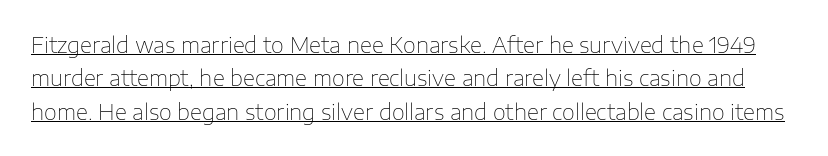
Q: Is the text bold? A: No.
Q: Is the text italic (slanted)? A: No, it is upright.
Q: Is the text underlined? A: Yes.
Q: Is the spacing between letters normal or unusually wide? A: Normal.
Q: Is the spacing between lines tight, normal or loose? A: Normal.
